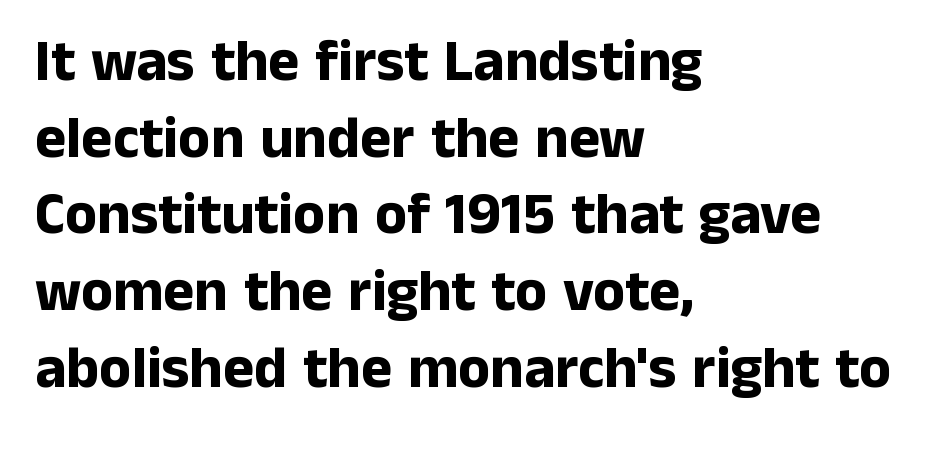
The image shows 59 px bold sans-serif type, upright; set left-aligned, normal line spacing (1.3x), normal letter spacing, not underlined; low stroke contrast and a medium x-height.
